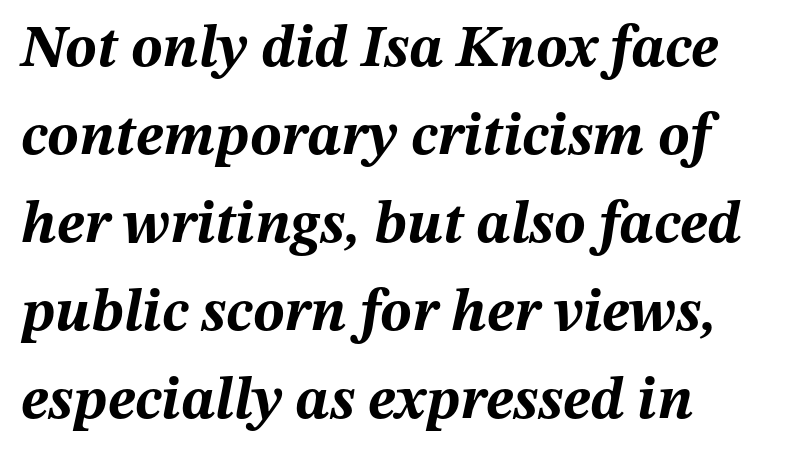
Q: Is the text bold? A: Yes.
Q: Is the text italic (slanted)? A: Yes, it leans right by about 12 degrees.
Q: Is the text underlined? A: No.
Q: How is the paragraph aligned? A: Left-aligned.
Q: Is the spacing between letters normal or unusually wide? A: Normal.
Q: Is the spacing between lines tight, normal or loose? A: Normal.
Q: Width (condensed, normal, or wide)? A: Normal.
Q: Stroke contrast? A: Medium.
Q: x-height? A: Medium.
Q: Monospaced? A: No.
